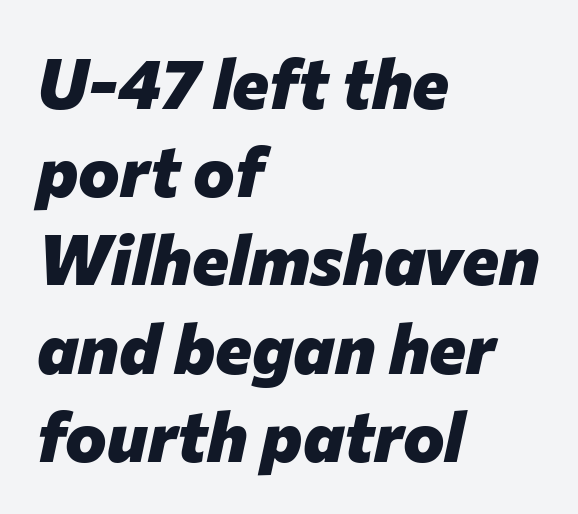
The image shows 70 px heavy type, italic (leaning right); set left-aligned, normal line spacing (1.26x), normal letter spacing, not underlined; low stroke contrast and a medium x-height.
